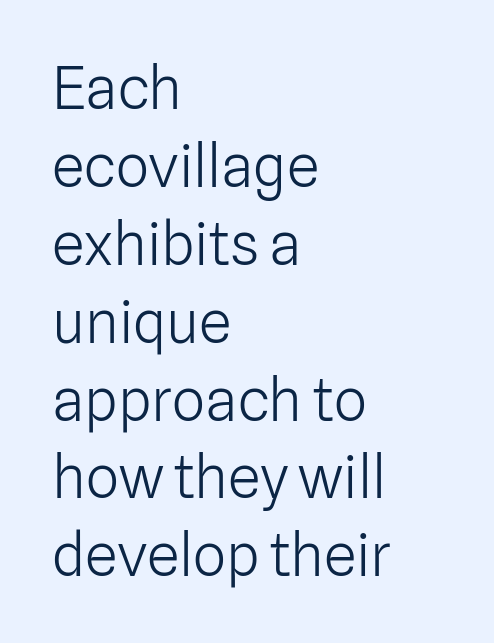
{"serif": "no", "italic": "no", "bold": "no", "weight": "light", "width": "normal", "stroke_contrast": "low", "x_height": "medium", "monospaced": "no", "underline": "no", "align": "left", "line_spacing": "normal", "line_spacing_ratio": 1.32, "letter_spacing": "normal", "letter_spacing_em": 0.0, "glyph_px": 59}
